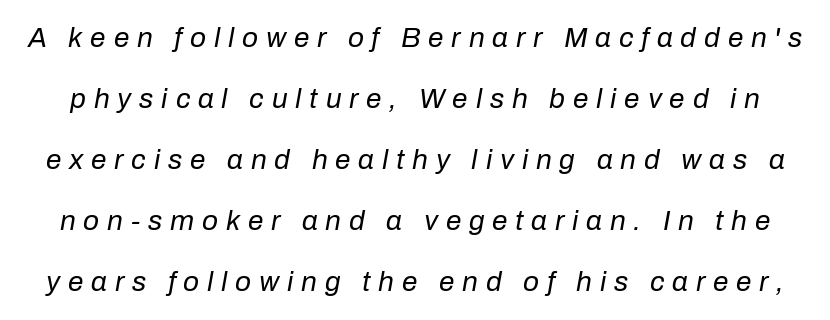
The image shows 28 px regular-weight type, italic (leaning right); set loose line spacing (2.18x), unusually wide letter spacing (+0.28 em), not underlined; low stroke contrast and a medium x-height.
